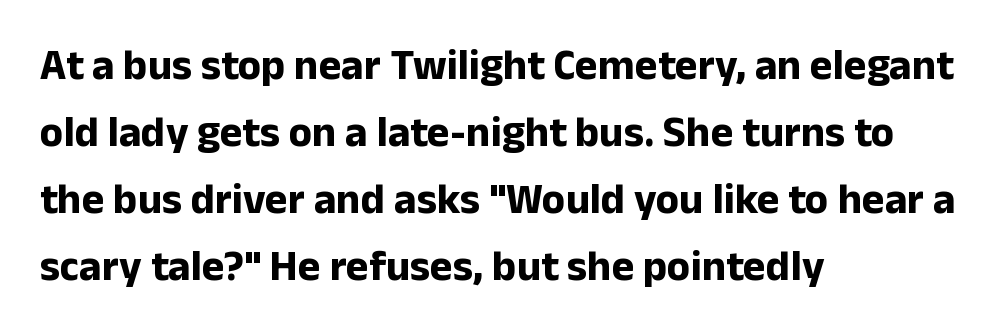
{"serif": "no", "italic": "no", "bold": "yes", "weight": "bold", "width": "normal", "stroke_contrast": "low", "x_height": "medium", "monospaced": "no", "underline": "no", "align": "left", "line_spacing": "normal", "line_spacing_ratio": 1.56, "letter_spacing": "normal", "letter_spacing_em": 0.0, "glyph_px": 43}
